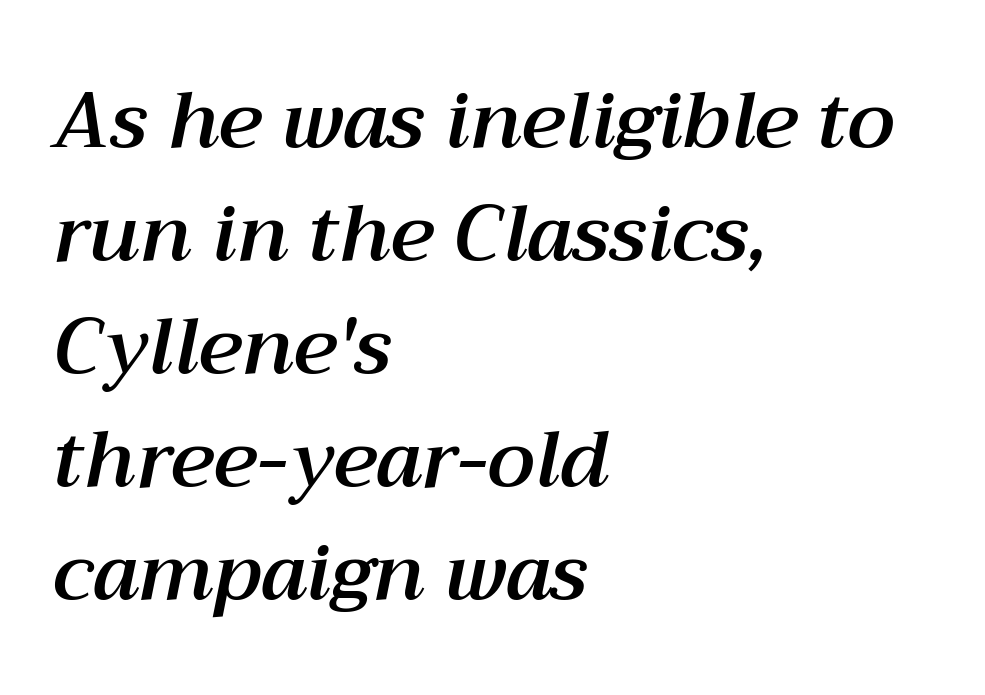
The image shows 78 px text type, italic (leaning right); set left-aligned, normal line spacing (1.45x), normal letter spacing, not underlined; medium stroke contrast and a medium x-height.
